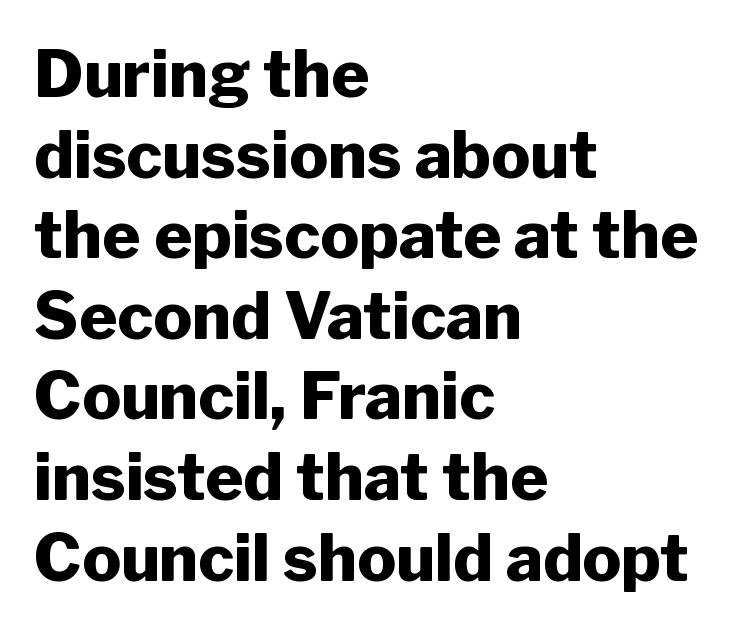
The image shows 65 px heavy sans-serif type, upright; set left-aligned, line spacing 1.24x, normal letter spacing, not underlined; low stroke contrast and a medium x-height.
